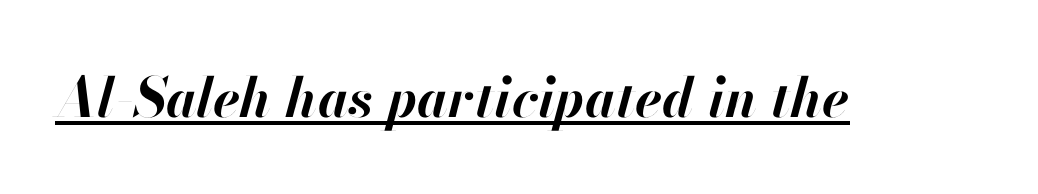
Q: Is the text bold? A: Yes.
Q: Is the text italic (slanted)? A: Yes, it leans right by about 13 degrees.
Q: Is the text underlined? A: Yes.
Q: Is the spacing between letters normal or unusually wide? A: Normal.
Q: Width (condensed, normal, or wide)? A: Normal.
Q: Stroke contrast? A: High.
Q: x-height? A: Small.
Q: Monospaced? A: No.
